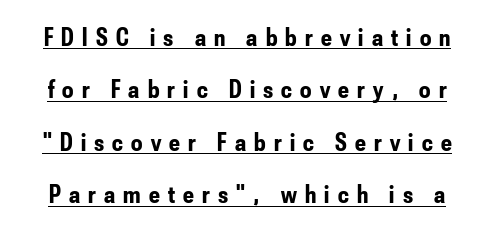
{"italic": "no", "bold": "yes", "underline": "yes", "line_spacing": "loose", "line_spacing_ratio": 2.1, "letter_spacing": "wide", "letter_spacing_em": 0.33, "glyph_px": 25}
